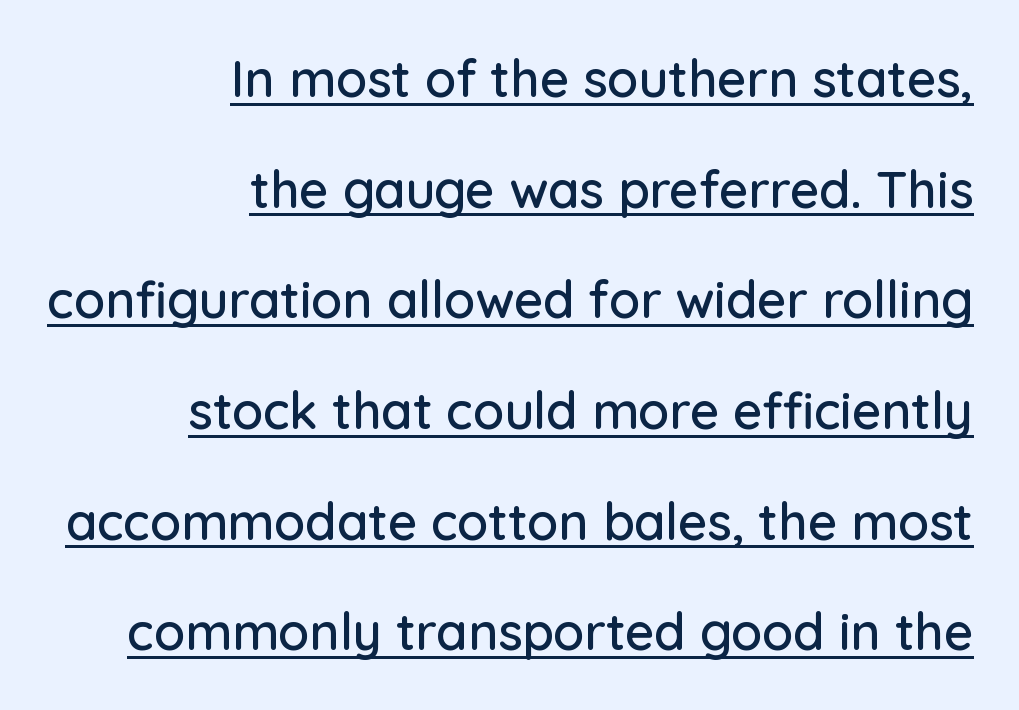
Characters remain perfectly vertical along every line. The type is set solid horizontally, with unmodified tracking. Spacing verdict: proportional, widths tailored to each character. The paragraph shown leans on its right margin. No feet cap the strokes, marking this as sans-serif type. Is there much room between lines? Yes — plenty of vertical air separates them.
